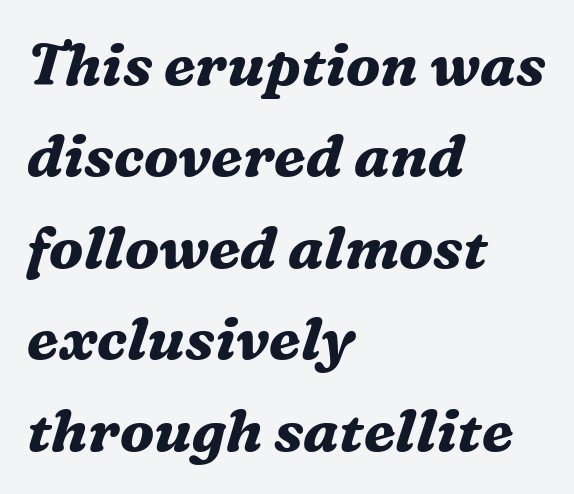
Q: Is the text bold? A: Yes.
Q: Is the text italic (slanted)? A: Yes, it leans right by about 16 degrees.
Q: Is the typeface a serif or a sans-serif typeface? A: Serif.
Q: Is the text underlined? A: No.
Q: How is the paragraph aligned? A: Left-aligned.
Q: Is the spacing between letters normal or unusually wide? A: Normal.
Q: Is the spacing between lines tight, normal or loose? A: Normal.
Q: Width (condensed, normal, or wide)? A: Normal.
Q: Stroke contrast? A: Medium.
Q: x-height? A: Medium.
Q: Monospaced? A: No.
